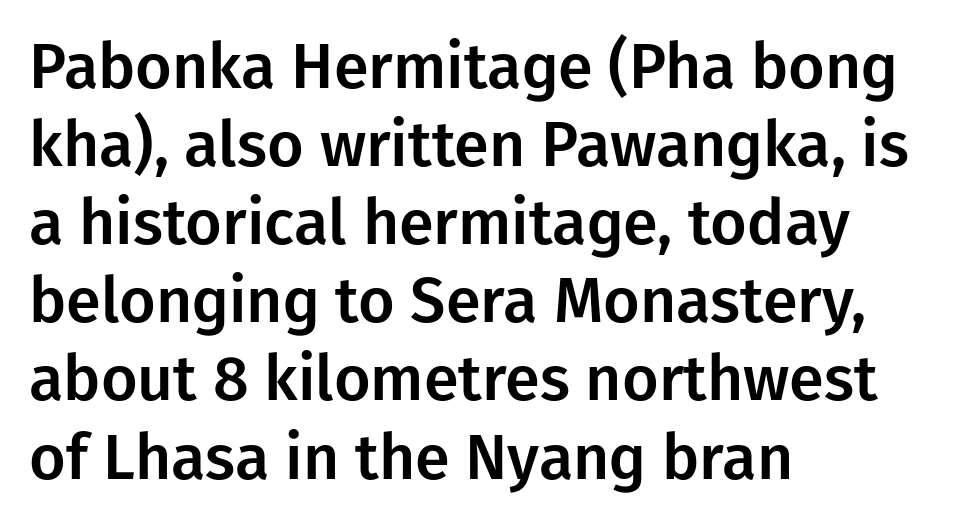
These lines are rendered in a variable-pitch font. The lines in this sample share a left origin and differ only in where they stop. Does the type have serifs? No, each stem ends abruptly. Observe the ordinary spacing: letters are neighbours, not strangers.
